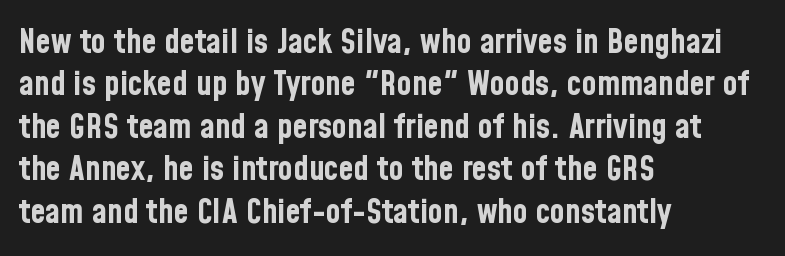
The image shows 34 px bold, condensed sans-serif type, upright; set left-aligned, normal line spacing (1.25x), normal letter spacing, not underlined; low stroke contrast and a medium x-height.
